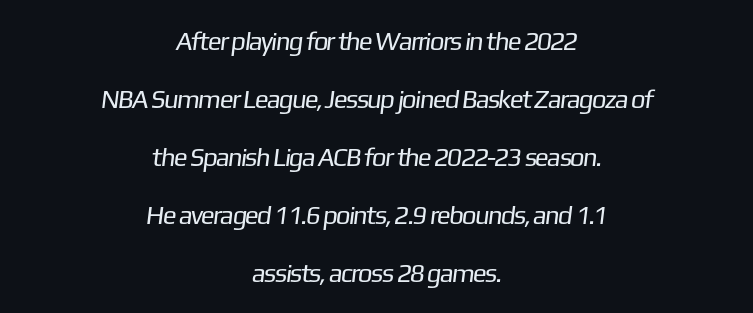
The image shows 26 px text type; set centered, loose line spacing (2.23x), normal letter spacing, not underlined.
